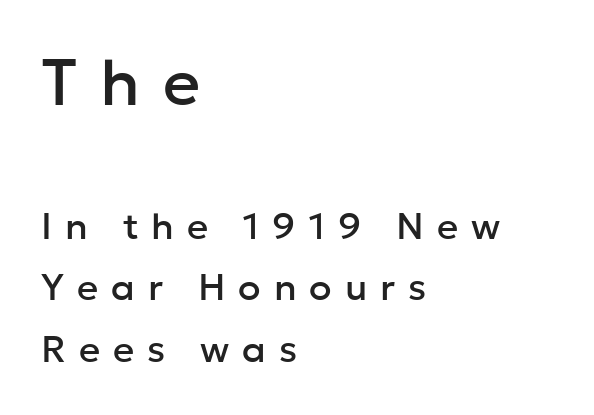
The rows are spaced the way most documents space them. These lines are rendered in a variable-pitch font. Underlining? Definitely not there. The lettering stays uniformly vertical, giving the passage a roman look. Tracking value appears strongly positive — letters spread wide. The ragged edge is on the right, which tells us the setting is flush left.
